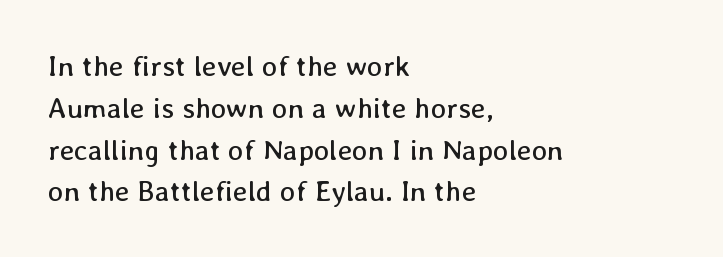
This sample keeps an unexceptional amount of space between lines. The letters advance in unequal steps, a hallmark of proportional type. Stems here are at most as thick as an everyday book face. If you drew a ruler down the left edge, every line would touch it. Only glyphs here, with clear space below each row. Upright lettering throughout.
